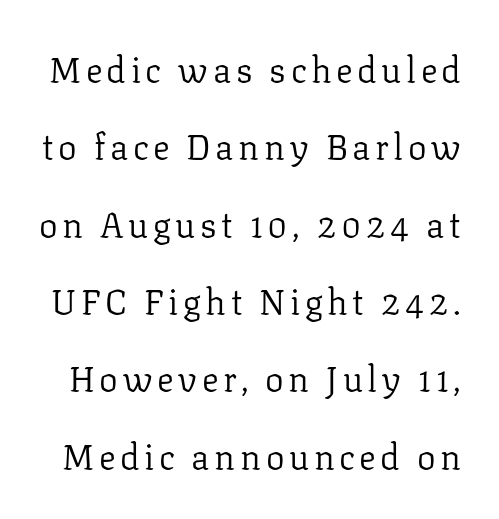
The image shows 35 px regular-weight serif type, upright; set loose line spacing (2.21x), not underlined; low stroke contrast and a medium x-height.
